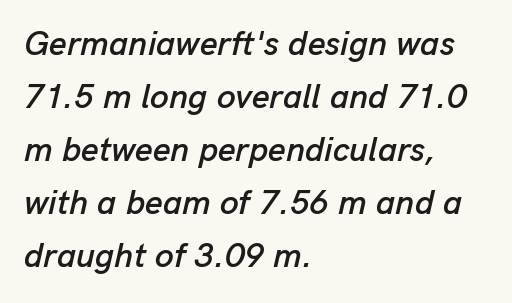
{"italic": "yes", "lean": "right", "slant_degrees": 13, "width": "normal", "stroke_contrast": "low", "x_height": "medium", "monospaced": "no", "underline": "no", "align": "left", "line_spacing": "normal", "line_spacing_ratio": 1.56, "letter_spacing": "normal", "letter_spacing_em": 0.0, "glyph_px": 34}
